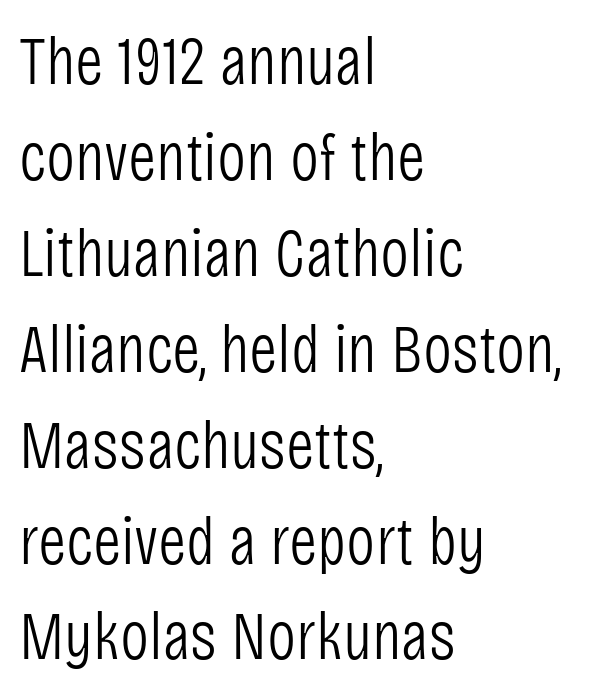
The image shows 69 px light, condensed sans-serif type, upright; set left-aligned, normal line spacing (1.39x), normal letter spacing, not underlined; low stroke contrast and a large x-height.
